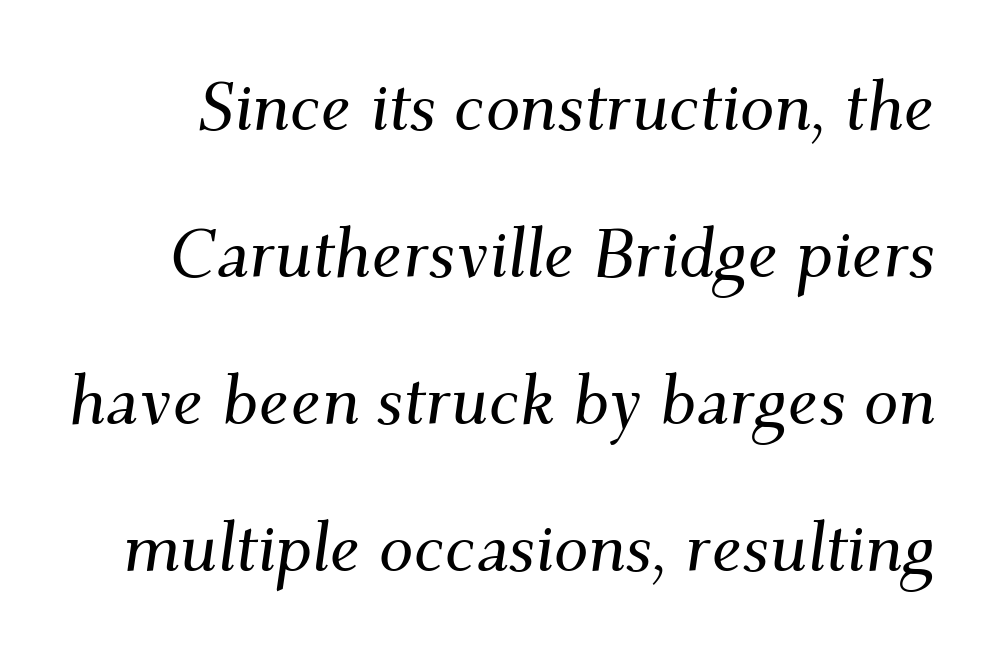
The image shows 69 px serif type, italic (leaning right); set loose line spacing (2.13x), normal letter spacing, not underlined; medium stroke contrast and a small x-height.
